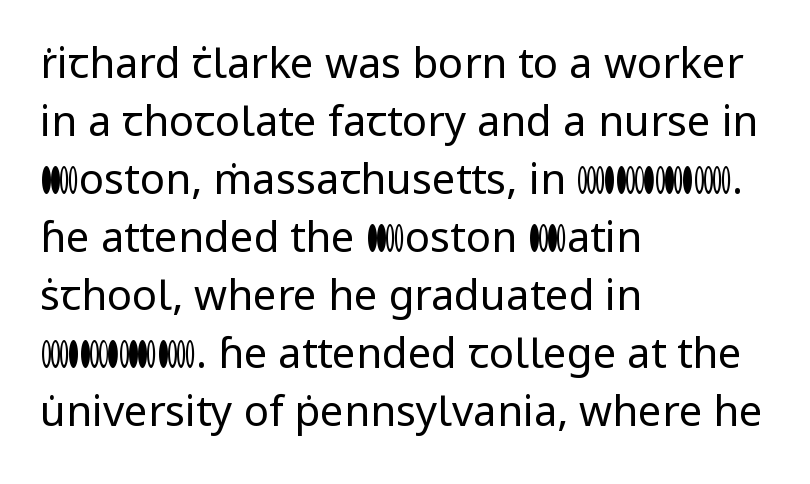
The image shows 42 px regular-weight sans-serif type, upright; set left-aligned, normal line spacing (1.38x), normal letter spacing, not underlined; low stroke contrast and a medium x-height.
